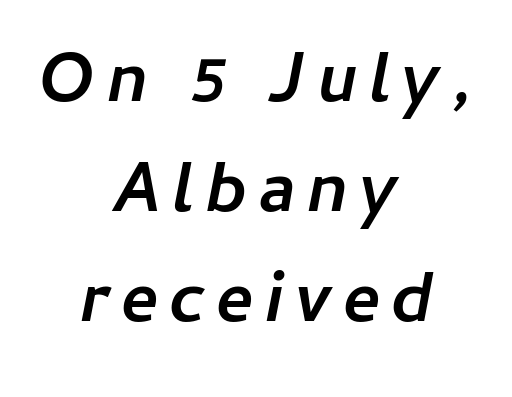
{"italic": "yes", "lean": "right", "slant_degrees": 11, "bold": "yes", "weight": "semibold", "width": "normal", "stroke_contrast": "low", "x_height": "medium", "monospaced": "no", "underline": "no", "align": "center", "line_spacing": "normal", "line_spacing_ratio": 1.55, "glyph_px": 71}
